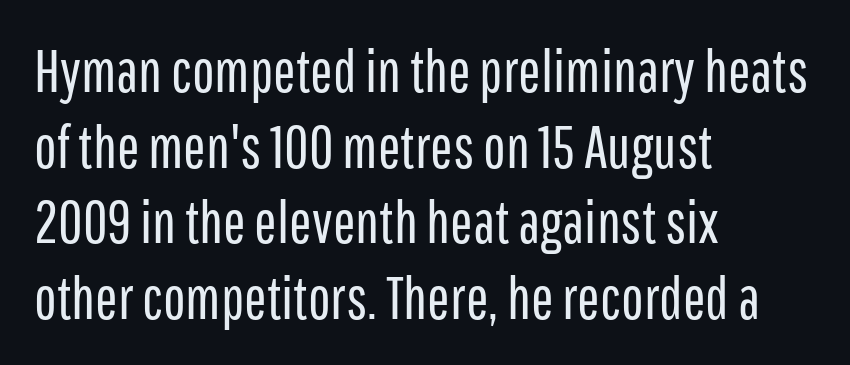
{"serif": "no", "italic": "no", "bold": "no", "weight": "regular", "width": "condensed", "stroke_contrast": "low", "x_height": "medium", "monospaced": "no", "underline": "no", "align": "left", "line_spacing": "normal", "line_spacing_ratio": 1.26, "letter_spacing": "normal", "letter_spacing_em": 0.0, "glyph_px": 60}
